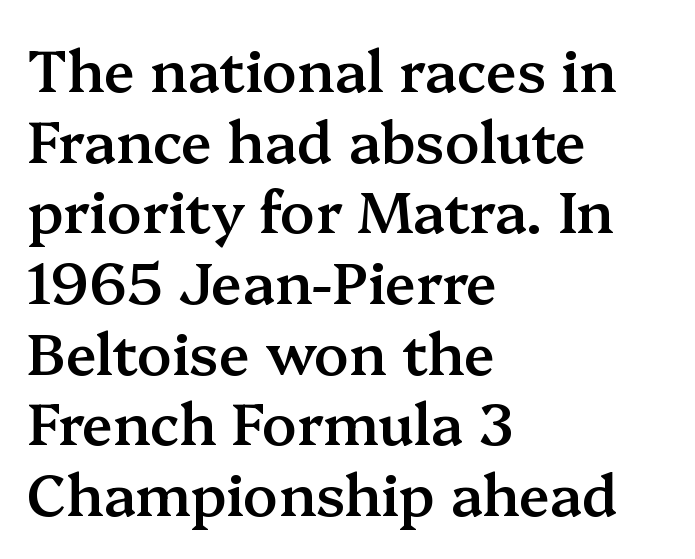
The image shows 57 px semibold serif type, upright; set left-aligned, line spacing 1.24x, normal letter spacing, not underlined; medium stroke contrast and a medium x-height.
